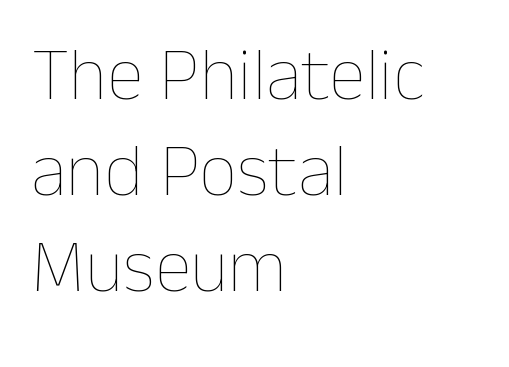
The letters stand upright; this is a roman face. Stroke mass is kept to a normal reading level or below. If you measured baseline to baseline, you'd find a middling distance. Each letter keeps its own natural width here, so spacing adapts to shape.
